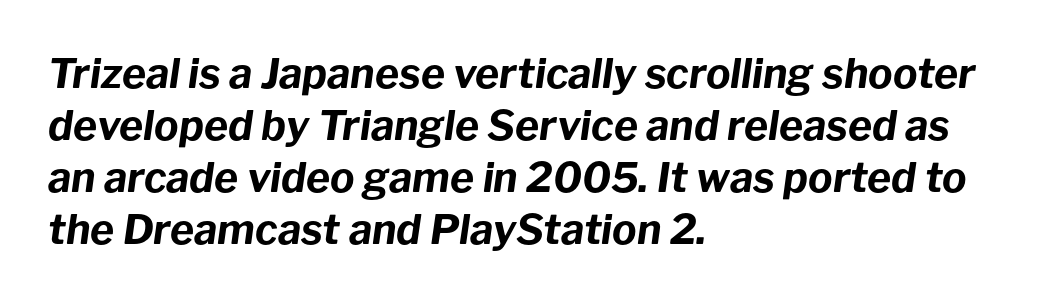
The image shows 41 px bold type, italic (leaning right); set left-aligned, normal line spacing (1.27x), normal letter spacing, not underlined; low stroke contrast and a medium x-height.
